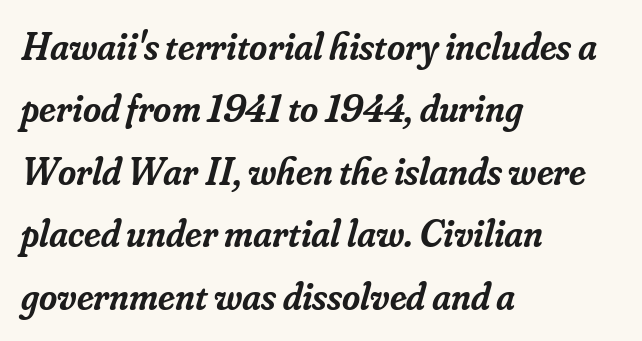
Q: Is the text bold? A: Semi-bold.
Q: Is the text italic (slanted)? A: Yes, it leans right by about 16 degrees.
Q: Is the typeface a serif or a sans-serif typeface? A: Serif.
Q: Is the text underlined? A: No.
Q: How is the paragraph aligned? A: Left-aligned.
Q: Is the spacing between letters normal or unusually wide? A: Normal.
Q: Is the spacing between lines tight, normal or loose? A: Normal.
Q: Width (condensed, normal, or wide)? A: Normal.
Q: Stroke contrast? A: Low.
Q: x-height? A: Small.
Q: Monospaced? A: No.
